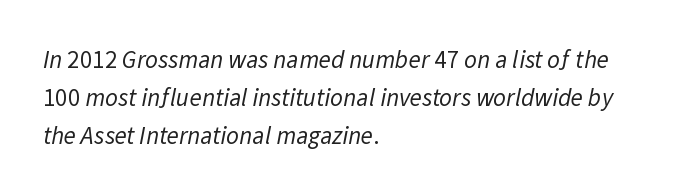
{"bold": "no", "underline": "no", "align": "left", "line_spacing": "normal", "line_spacing_ratio": 1.53, "letter_spacing": "normal", "letter_spacing_em": 0.0, "glyph_px": 25}
